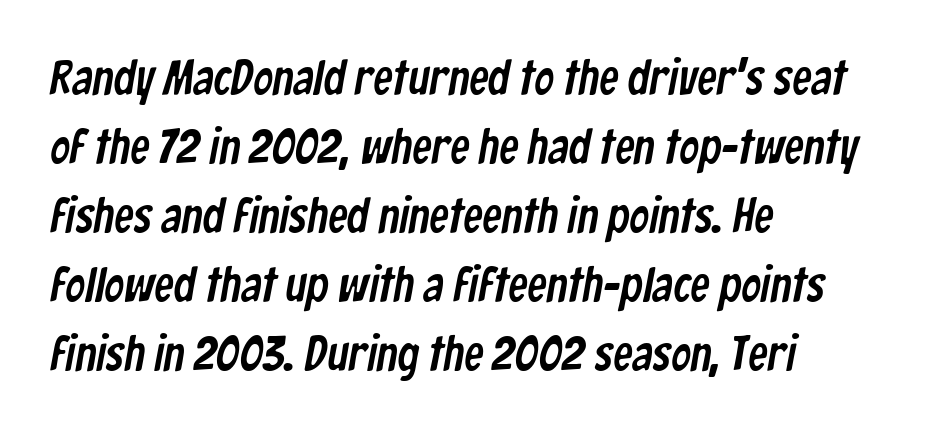
Q: Is the typeface a serif or a sans-serif typeface? A: Sans-serif.
Q: Is the text underlined? A: No.
Q: How is the paragraph aligned? A: Left-aligned.
Q: Is the spacing between letters normal or unusually wide? A: Normal.
Q: Is the spacing between lines tight, normal or loose? A: Normal.
Q: Width (condensed, normal, or wide)? A: Condensed.
Q: Stroke contrast? A: Low.
Q: x-height? A: Medium.
Q: Monospaced? A: No.
